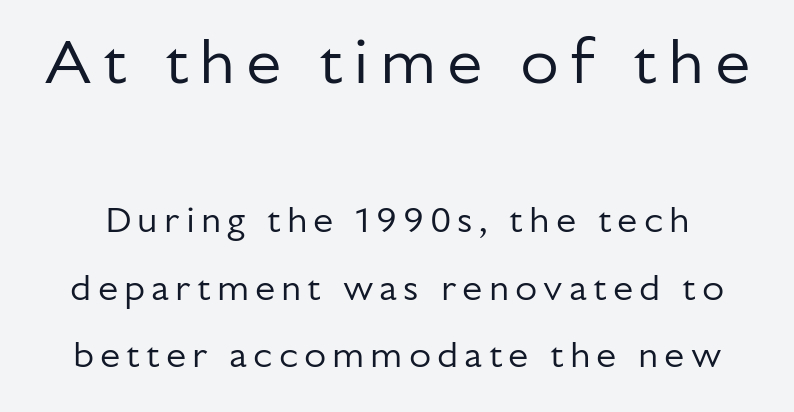
{"serif": "no", "italic": "no", "bold": "no", "weight": "regular", "width": "normal", "stroke_contrast": "low", "x_height": "medium", "monospaced": "no", "underline": "no", "line_spacing_ratio": 1.88, "larger_block": "first", "size_ratio": 1.75, "glyph_px": 63}
